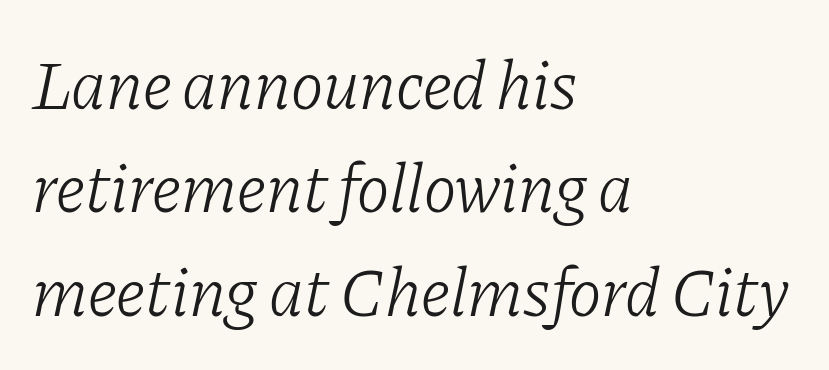
The image shows 69 px light serif type, italic (leaning right); set left-aligned, normal line spacing (1.5x), normal letter spacing, not underlined; low stroke contrast and a medium x-height.
